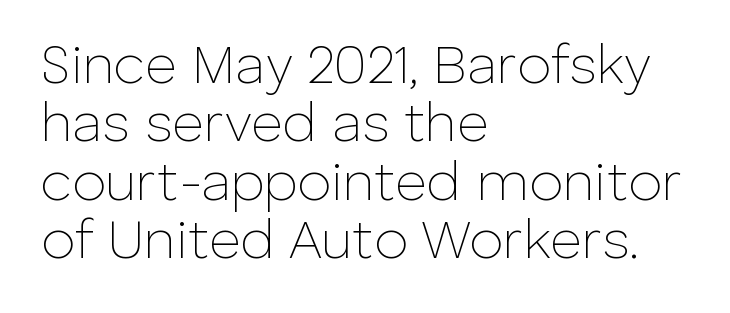
{"serif": "no", "italic": "no", "bold": "no", "weight": "thin", "width": "normal", "stroke_contrast": "low", "x_height": "medium", "monospaced": "no", "underline": "no", "align": "left", "line_spacing": "tight", "line_spacing_ratio": 1.06, "letter_spacing": "normal", "letter_spacing_em": 0.0, "glyph_px": 55}
